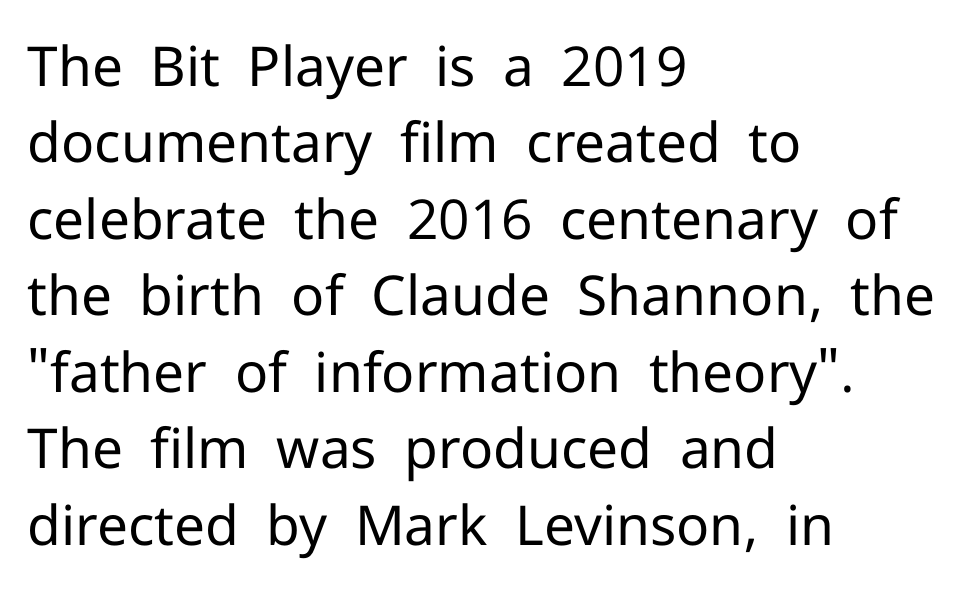
The image shows 55 px regular-weight sans-serif type, upright; set left-aligned, normal line spacing (1.39x), normal letter spacing, not underlined; low stroke contrast and a medium x-height.
